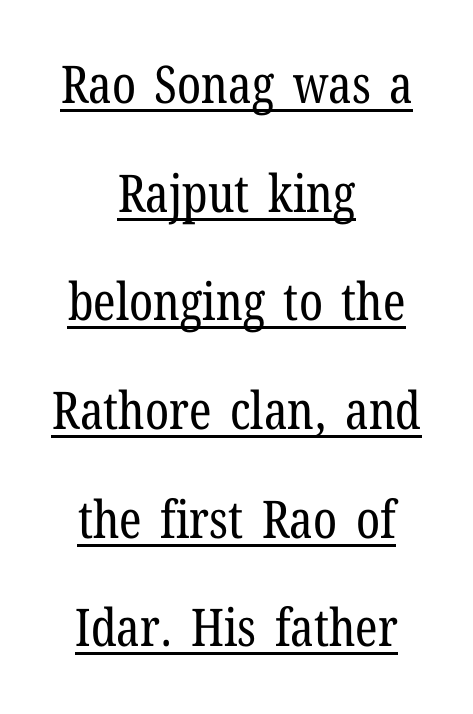
The glyphs in this specimen are seriffed. Inter-character spacing is left at the font's built-in metrics. The letters stand upright; this is a roman face. The rendering uses natural spacing where letterforms have individual widths.
